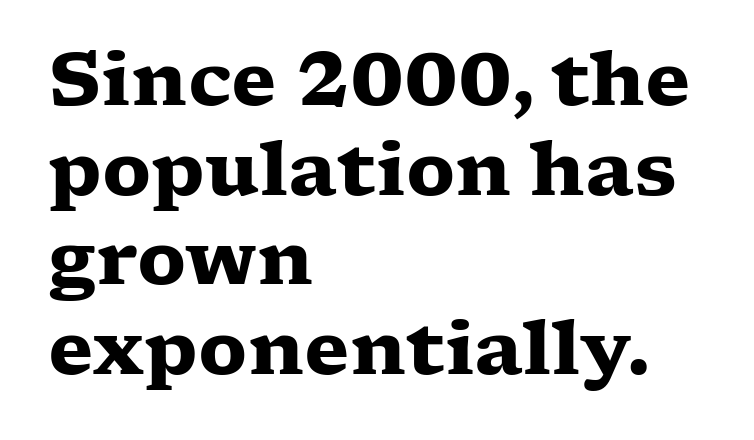
{"serif": "yes", "italic": "no", "bold": "yes", "weight": "heavy", "width": "wide", "stroke_contrast": "low", "x_height": "medium", "monospaced": "no", "underline": "no", "align": "left", "line_spacing_ratio": 1.21, "letter_spacing": "normal", "letter_spacing_em": 0.0, "glyph_px": 74}
